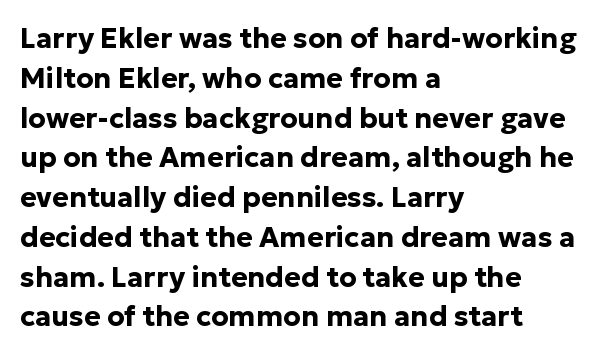
Q: Is the text bold? A: Yes.
Q: Is the text italic (slanted)? A: No, it is upright.
Q: Is the typeface a serif or a sans-serif typeface? A: Sans-serif.
Q: Is the text underlined? A: No.
Q: How is the paragraph aligned? A: Left-aligned.
Q: Is the spacing between letters normal or unusually wide? A: Normal.
Q: Is the spacing between lines tight, normal or loose? A: Normal.
Q: Width (condensed, normal, or wide)? A: Normal.
Q: Stroke contrast? A: Low.
Q: x-height? A: Medium.
Q: Monospaced? A: No.
